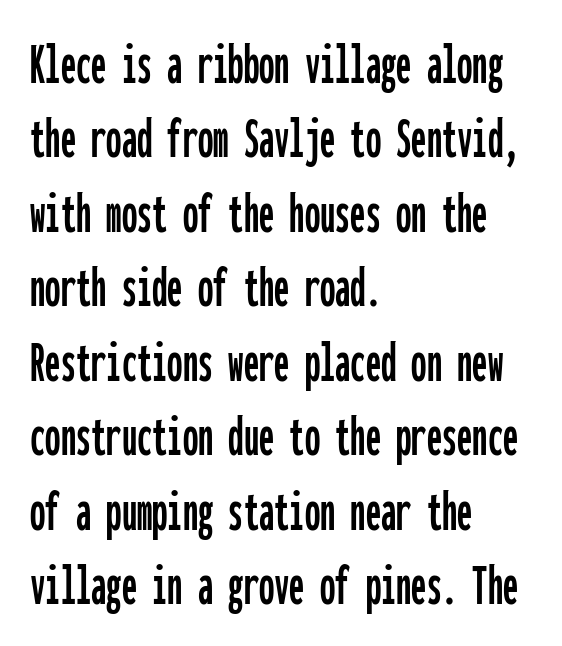
These lines are rendered in a fixed-pitch font. Just letters on the line, the space beneath them empty. The lines are quadded left. Students, note that the glyphs here touch the page at normal intervals.
